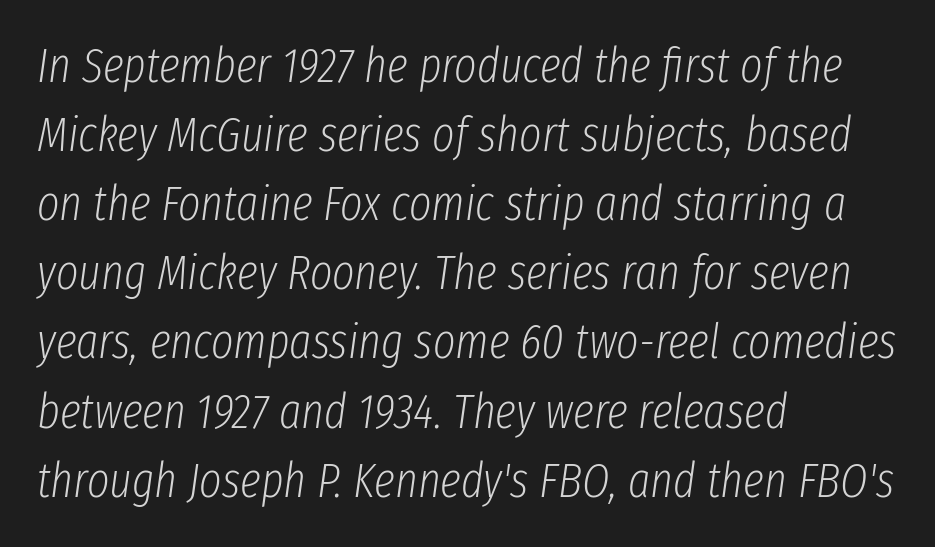
Q: Is the text bold? A: No.
Q: Is the text italic (slanted)? A: Yes, it leans right by about 8 degrees.
Q: Is the text underlined? A: No.
Q: How is the paragraph aligned? A: Left-aligned.
Q: Is the spacing between letters normal or unusually wide? A: Normal.
Q: Is the spacing between lines tight, normal or loose? A: Normal.
Q: Width (condensed, normal, or wide)? A: Condensed.
Q: Stroke contrast? A: Low.
Q: x-height? A: Medium.
Q: Monospaced? A: No.
